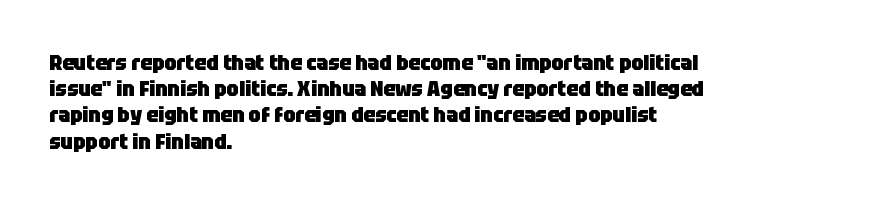
Q: Is the text bold? A: Yes.
Q: Is the text italic (slanted)? A: No, it is upright.
Q: Is the text underlined? A: No.
Q: How is the paragraph aligned? A: Left-aligned.
Q: Is the spacing between letters normal or unusually wide? A: Normal.
Q: Is the spacing between lines tight, normal or loose? A: Normal.
